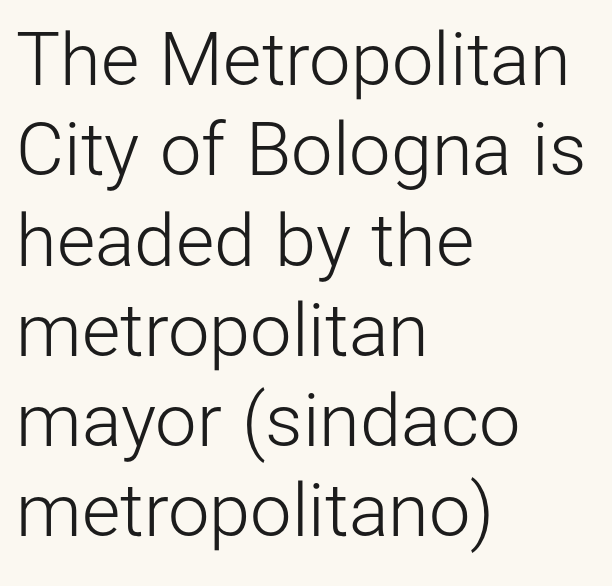
It's the straight-up-and-down kind of type. Stroke terminals: plain, sans-serif. Horizontally, the lines are justified to the leading edge only. On a weight scale, this lands at 450 or below.
